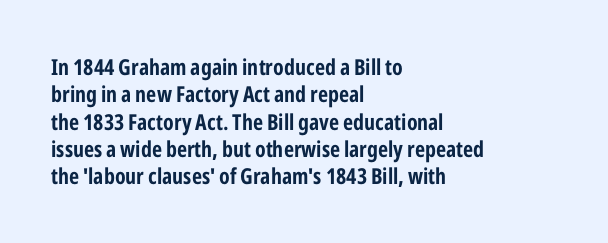
The image shows 22 px bold type, upright; set left-aligned, line spacing 1.24x, normal letter spacing, not underlined.
